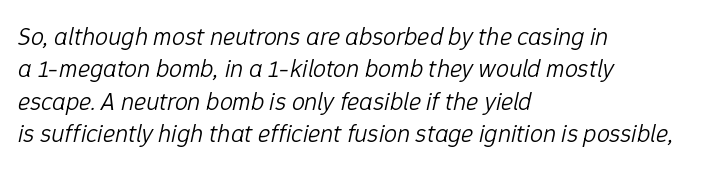
{"italic": "yes", "lean": "right", "slant_degrees": 12, "bold": "no", "underline": "no", "align": "left", "line_spacing": "normal", "line_spacing_ratio": 1.25, "letter_spacing": "normal", "letter_spacing_em": 0.0, "glyph_px": 26}
